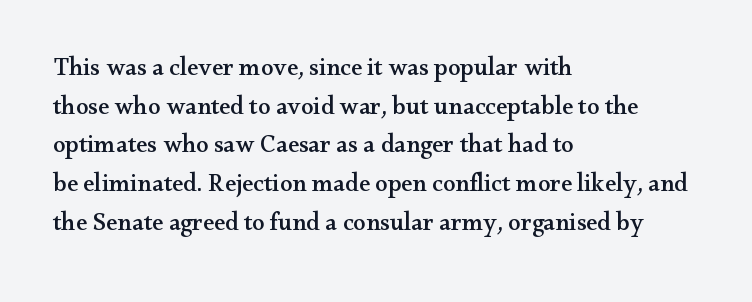
Inter-character spacing is left at the font's built-in metrics. Quick note: underline off. Horizontal alignment here is leftward, the default for most running prose. Posture: vertical. Line spacing here is normal.
